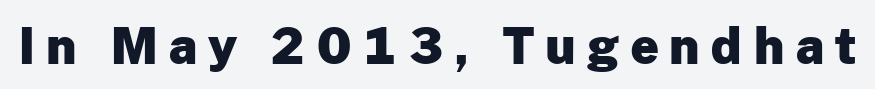
Tracking value appears strongly positive — letters spread wide. Has an underline been added? It has not. Designer's note — italics off, roman on. Is the type bold? Yes — the strokes are clearly thick and heavy.
